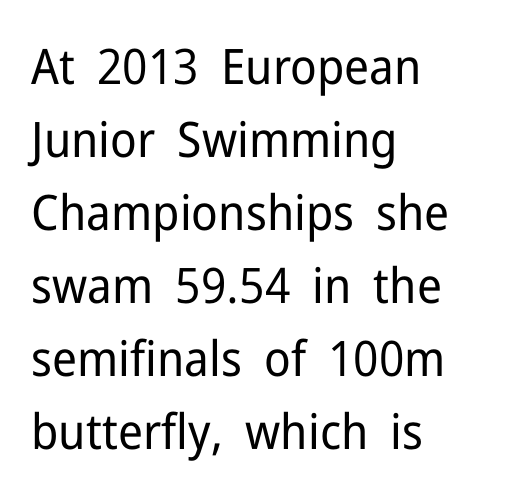
The font sits on the lighter half of the weight spectrum, regular included. The axis of the letterforms is exactly vertical. The letterforms sit shoulder to shoulder at normal distance. A classic flush-left, rag-right setting is used for this passage. Normally led — the rows are evenly, conventionally spaced. Letters rest on an invisible, unmarked baseline.
